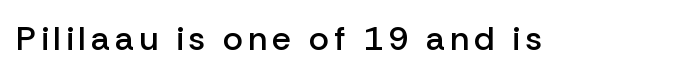
{"serif": "no", "italic": "no", "bold": "semi", "weight": "semibold", "width": "normal", "stroke_contrast": "low", "x_height": "medium", "monospaced": "no", "underline": "no", "glyph_px": 34}
